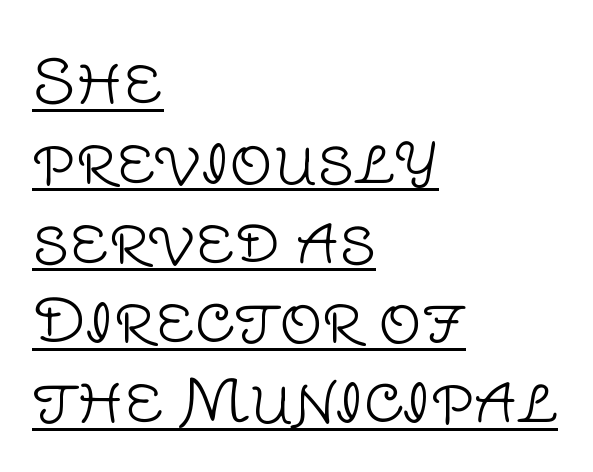
Tracking here is standard; glyphs follow each other at the usual distance. The vertical gap from one line to the next is medium. No chunkiness to these letters — they're not bold.
